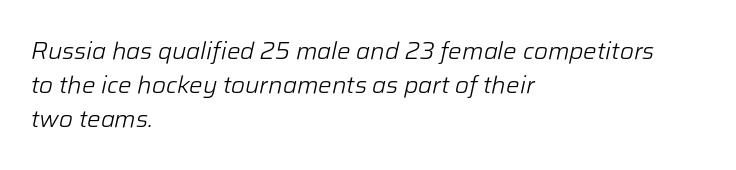
{"italic": "yes", "lean": "right", "slant_degrees": 12, "bold": "no", "underline": "no", "align": "left", "line_spacing": "normal", "line_spacing_ratio": 1.42, "letter_spacing": "normal", "letter_spacing_em": 0.0, "glyph_px": 24}
